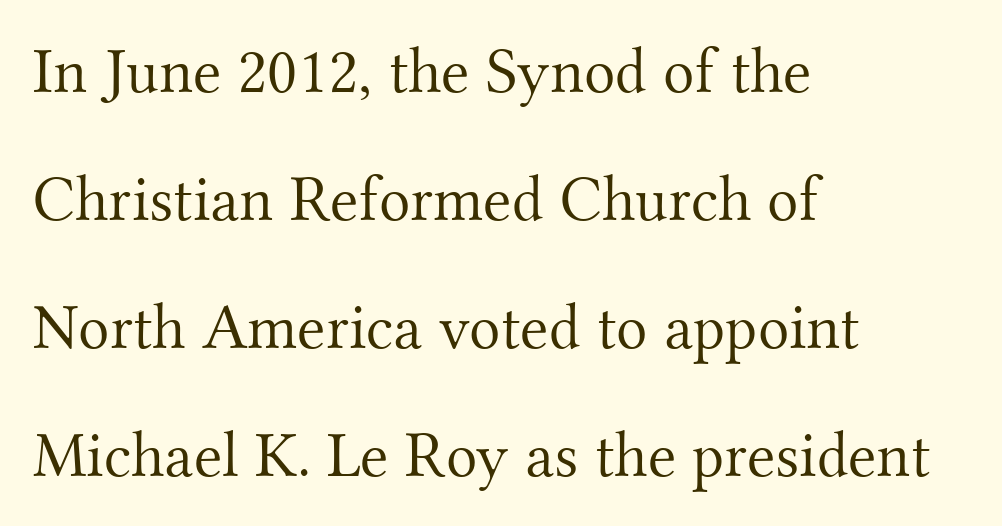
Q: Is the text bold? A: No.
Q: Is the text italic (slanted)? A: No, it is upright.
Q: Is the typeface a serif or a sans-serif typeface? A: Serif.
Q: Is the text underlined? A: No.
Q: How is the paragraph aligned? A: Left-aligned.
Q: Is the spacing between letters normal or unusually wide? A: Normal.
Q: Is the spacing between lines tight, normal or loose? A: Loose.
Q: Width (condensed, normal, or wide)? A: Normal.
Q: Stroke contrast? A: Medium.
Q: x-height? A: Small.
Q: Monospaced? A: No.
